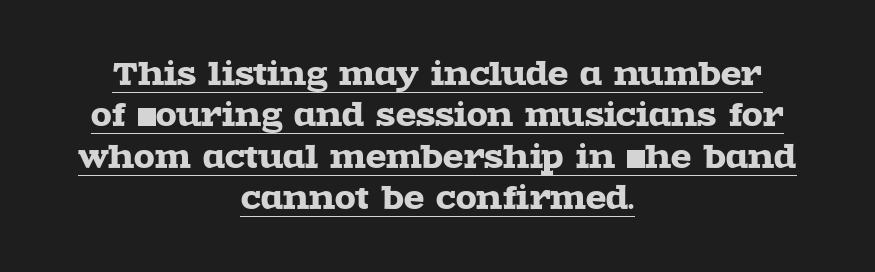
The image shows 30 px wide serif type, upright; set centered, normal line spacing (1.38x), normal letter spacing, underlined; a large x-height.
